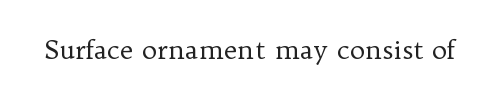
Q: Is the text bold? A: No.
Q: Is the text italic (slanted)? A: No, it is upright.
Q: Is the text underlined? A: No.
Q: Is the spacing between letters normal or unusually wide? A: Normal.
